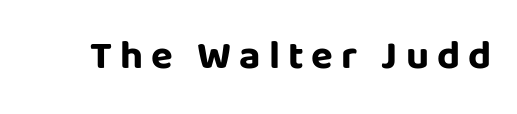
The image shows 40 px bold sans-serif type, upright; set unusually wide letter spacing (+0.2 em), not underlined; low stroke contrast and a large x-height.
